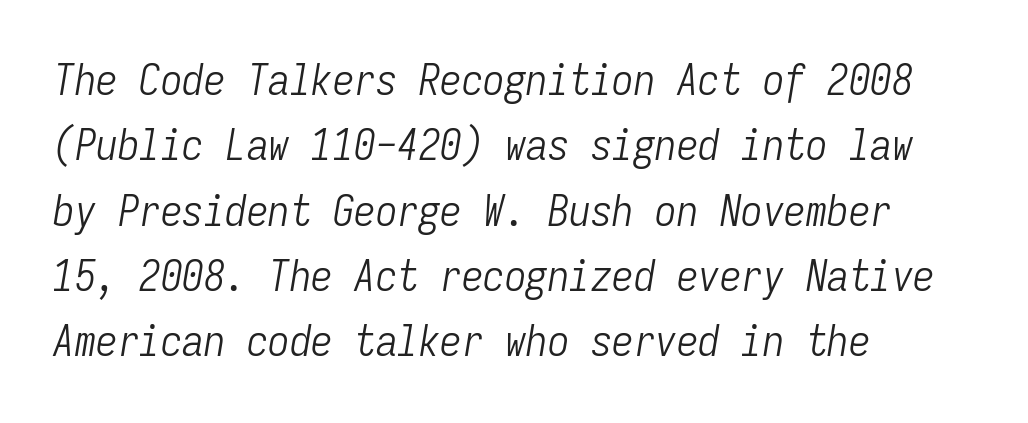
Q: Is the text bold? A: No.
Q: Is the text italic (slanted)? A: Yes, it leans right by about 9 degrees.
Q: Is the text underlined? A: No.
Q: How is the paragraph aligned? A: Left-aligned.
Q: Is the spacing between letters normal or unusually wide? A: Normal.
Q: Is the spacing between lines tight, normal or loose? A: Normal.
Q: Width (condensed, normal, or wide)? A: Condensed.
Q: Stroke contrast? A: Low.
Q: x-height? A: Medium.
Q: Monospaced? A: Yes.
